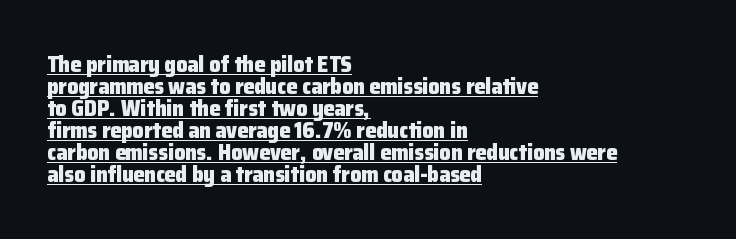
The image shows 22 px bold type, upright; set left-aligned, tight line spacing (1.0x), normal letter spacing, underlined.
